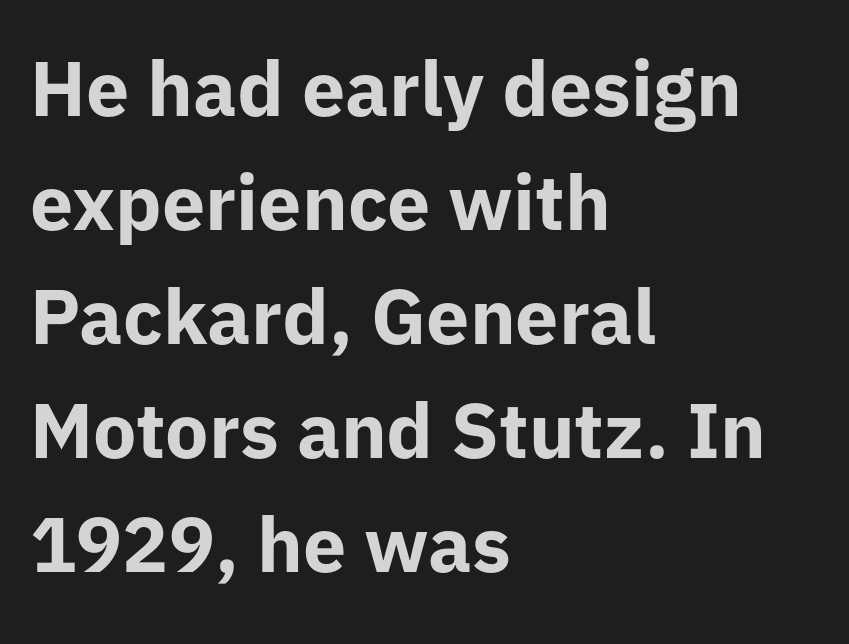
The glyphs are unaccompanied by any horizontal stroke below them. Regarding leading, the lines here are spaced in the standard way. Visually the block forms a straight wall on the left and a jagged coastline on the right. This is the regular roman posture of the typeface. Do the characters align in a grid? No, the font is proportional. Serif or sans? Sans — the stroke terminals are bare.
